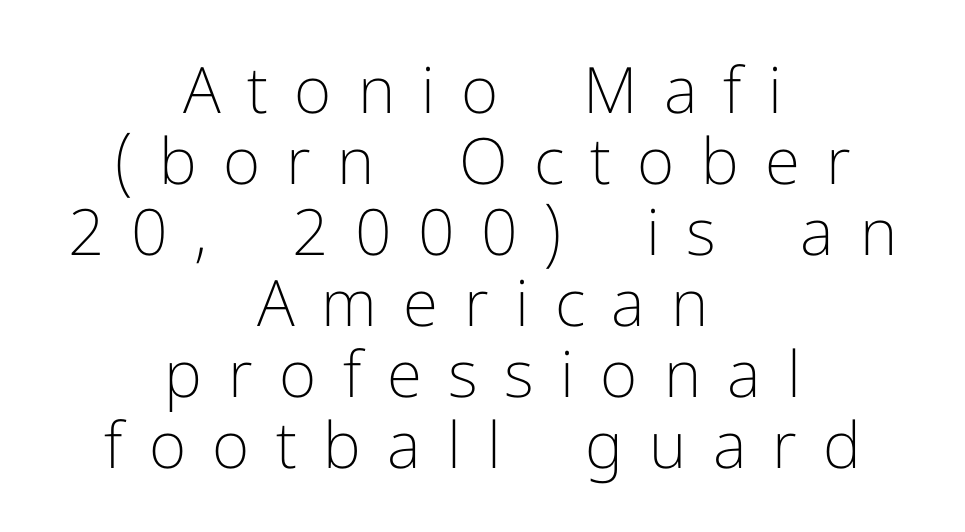
The image shows 64 px light sans-serif type, upright; set centered, tight line spacing (1.11x), unusually wide letter spacing (+0.41 em), not underlined; low stroke contrast and a medium x-height.
